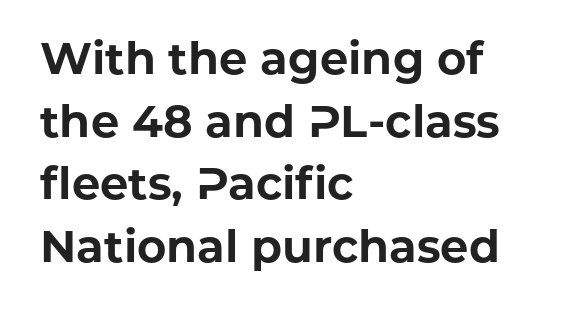
The image shows 45 px bold sans-serif type, upright; set left-aligned, normal line spacing (1.39x), normal letter spacing, not underlined; low stroke contrast and a medium x-height.
